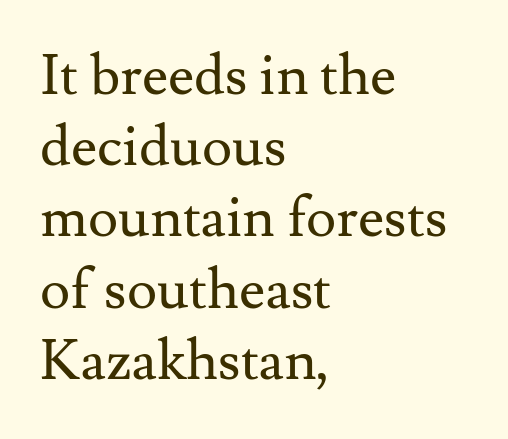
Q: Is the text bold? A: No.
Q: Is the text italic (slanted)? A: No, it is upright.
Q: Is the typeface a serif or a sans-serif typeface? A: Serif.
Q: Is the text underlined? A: No.
Q: How is the paragraph aligned? A: Left-aligned.
Q: Is the spacing between letters normal or unusually wide? A: Normal.
Q: Is the spacing between lines tight, normal or loose? A: Normal.
Q: Width (condensed, normal, or wide)? A: Normal.
Q: Stroke contrast? A: Medium.
Q: x-height? A: Small.
Q: Monospaced? A: No.
